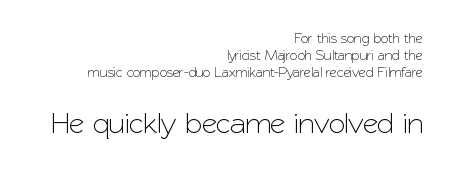
The image shows 30 px sans-serif type, upright; set right-aligned, line spacing 1.23x, normal letter spacing, not underlined; the second (bottom) block is 2.14x larger; low stroke contrast and a medium x-height.
